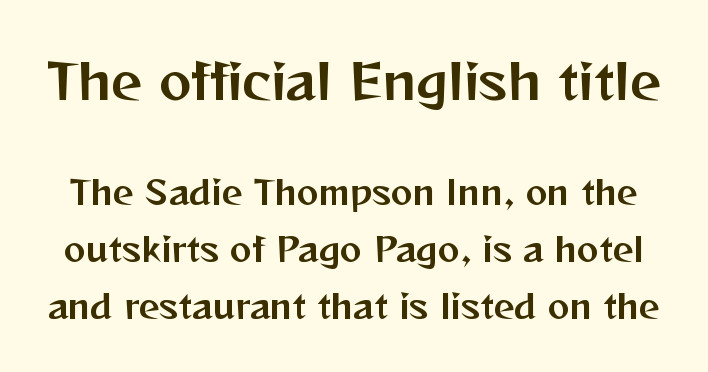
{"serif": "no", "italic": "no", "width": "normal", "stroke_contrast": "medium", "x_height": "medium", "monospaced": "no", "underline": "no", "line_spacing_ratio": 1.72, "letter_spacing": "normal", "letter_spacing_em": 0.0, "larger_block": "first", "size_ratio": 1.48, "glyph_px": 49}
